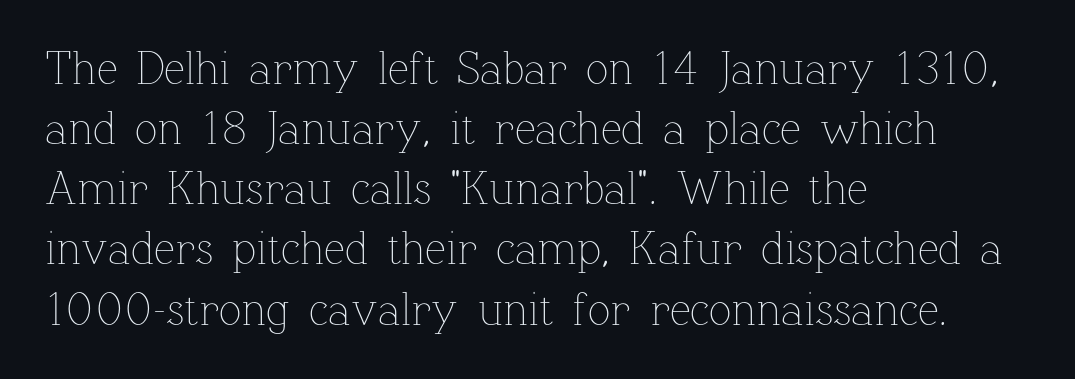
Q: Is the text bold? A: No.
Q: Is the text italic (slanted)? A: No, it is upright.
Q: Is the text underlined? A: No.
Q: How is the paragraph aligned? A: Left-aligned.
Q: Is the spacing between letters normal or unusually wide? A: Normal.
Q: Is the spacing between lines tight, normal or loose? A: Normal.
Q: Width (condensed, normal, or wide)? A: Normal.
Q: Stroke contrast? A: Low.
Q: x-height? A: Medium.
Q: Monospaced? A: No.
